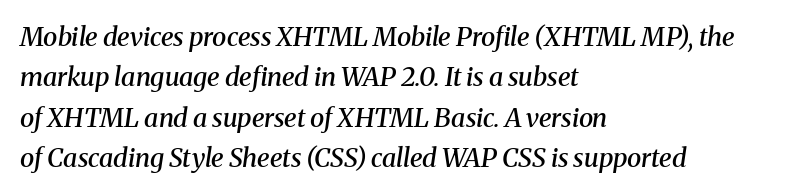
The image shows 26 px text type, italic (leaning right); set left-aligned, normal line spacing (1.55x), normal letter spacing, not underlined.
